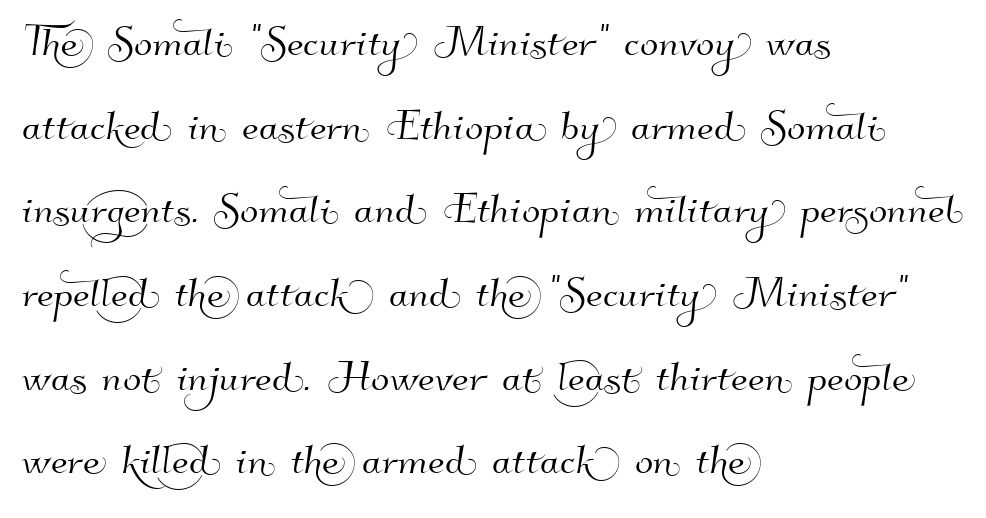
Q: Is the typeface a serif or a sans-serif typeface? A: Sans-serif.
Q: Is the text underlined? A: No.
Q: How is the paragraph aligned? A: Left-aligned.
Q: Is the spacing between letters normal or unusually wide? A: Normal.
Q: Is the spacing between lines tight, normal or loose? A: Normal.
Q: Width (condensed, normal, or wide)? A: Normal.
Q: Stroke contrast? A: High.
Q: x-height? A: Small.
Q: Monospaced? A: No.
